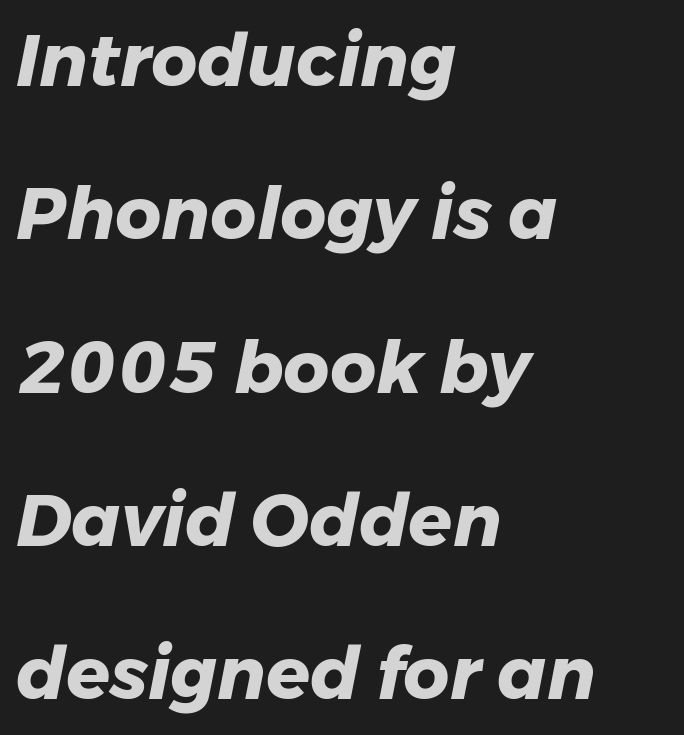
{"italic": "yes", "lean": "right", "slant_degrees": 11, "bold": "yes", "weight": "heavy", "width": "normal", "stroke_contrast": "low", "x_height": "medium", "monospaced": "no", "underline": "no", "align": "left", "line_spacing": "loose", "line_spacing_ratio": 2.13, "letter_spacing": "normal", "letter_spacing_em": 0.0, "glyph_px": 72}
